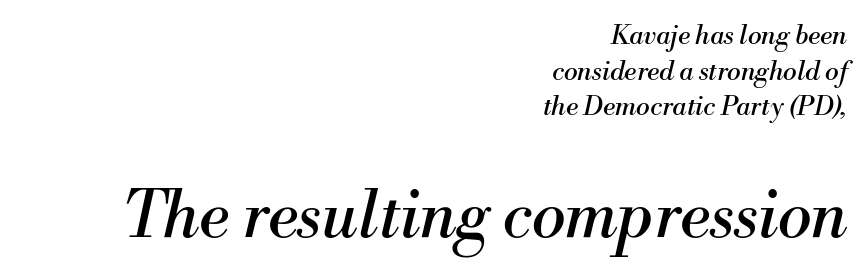
Q: Is the text bold? A: No.
Q: Is the text italic (slanted)? A: Yes, it leans right by about 13 degrees.
Q: Is the typeface a serif or a sans-serif typeface? A: Serif.
Q: Is the text underlined? A: No.
Q: How is the paragraph aligned? A: Right-aligned.
Q: Is the spacing between letters normal or unusually wide? A: Normal.
Q: Is the spacing between lines tight, normal or loose? A: Normal.
Q: Which block of text is set in a larger size, the first (top) or the second (bottom)? A: The second (bottom) one.
Q: Width (condensed, normal, or wide)? A: Normal.
Q: Stroke contrast? A: Medium.
Q: x-height? A: Small.
Q: Monospaced? A: No.
